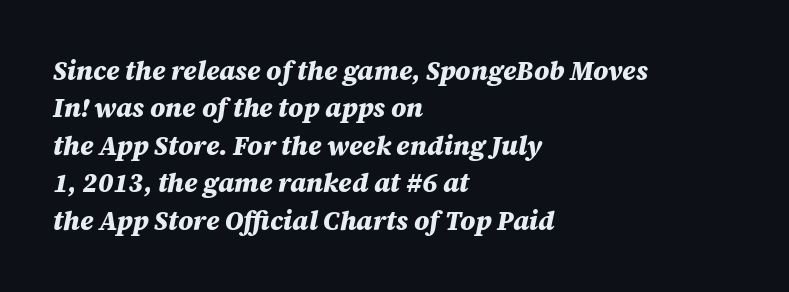
{"italic": "yes", "lean": "right", "slant_degrees": 12, "bold": "yes", "underline": "no", "align": "left", "line_spacing": "normal", "line_spacing_ratio": 1.44, "letter_spacing": "normal", "letter_spacing_em": 0.0, "glyph_px": 26}
